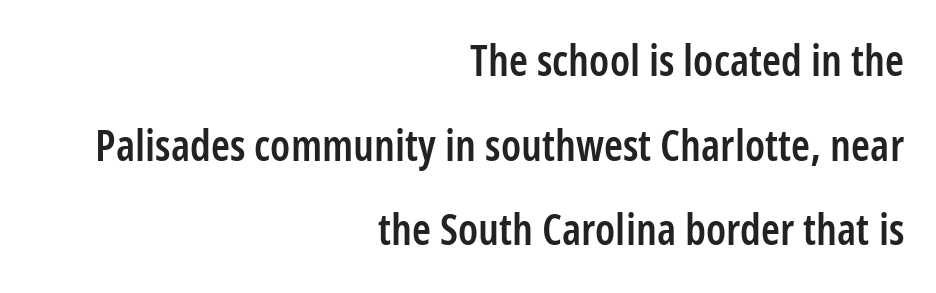
The image shows 43 px semibold, condensed sans-serif type, upright; set right-aligned, loose line spacing (1.97x), normal letter spacing, not underlined; low stroke contrast and a medium x-height.
